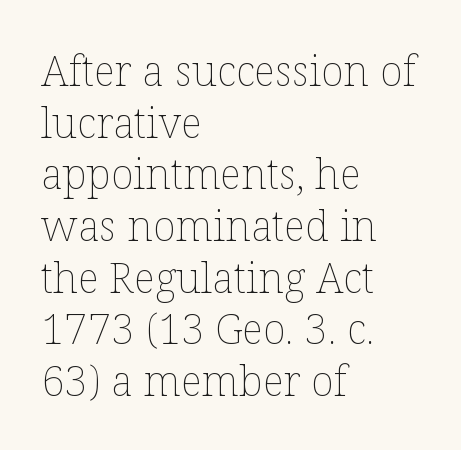
{"italic": "no", "bold": "no", "weight": "thin", "width": "normal", "stroke_contrast": "low", "x_height": "medium", "monospaced": "no", "underline": "no", "align": "left", "line_spacing_ratio": 1.23, "letter_spacing": "normal", "letter_spacing_em": 0.0, "glyph_px": 42}
